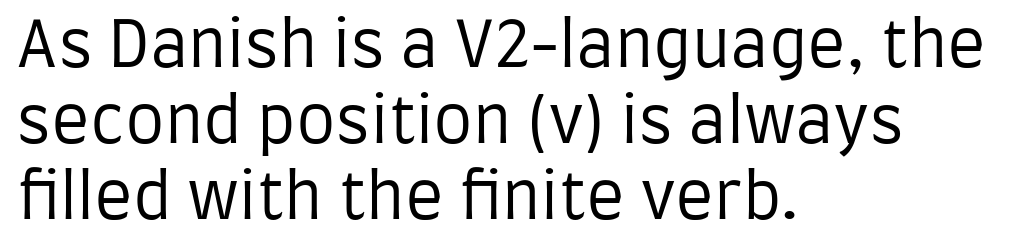
Q: Is the text bold? A: No.
Q: Is the text italic (slanted)? A: No, it is upright.
Q: Is the typeface a serif or a sans-serif typeface? A: Sans-serif.
Q: Is the text underlined? A: No.
Q: How is the paragraph aligned? A: Left-aligned.
Q: Is the spacing between letters normal or unusually wide? A: Normal.
Q: Width (condensed, normal, or wide)? A: Condensed.
Q: Stroke contrast? A: Low.
Q: x-height? A: Large.
Q: Monospaced? A: No.
